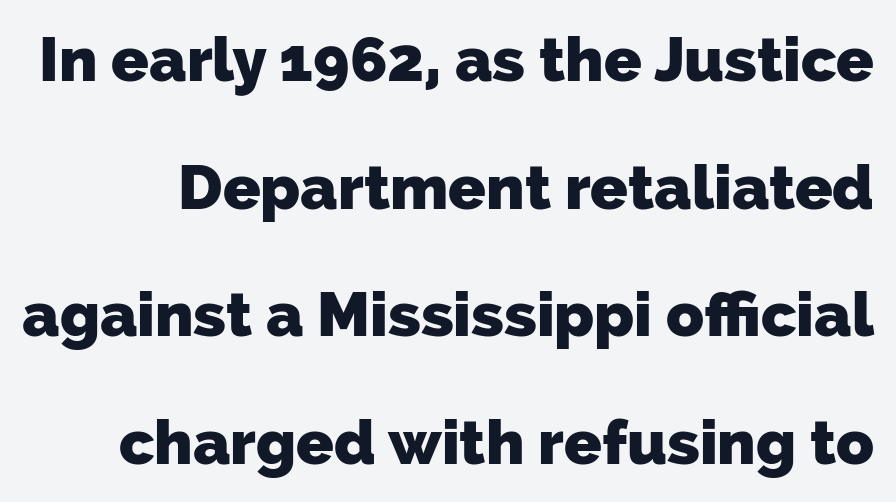
Descenders are the only things crossing below the line. The passage shown is typed in a proportional face where columns would drift. Regarding serifs, this sample does without them. Typesetter's note: full bold, strokes at maximum text heaviness.
